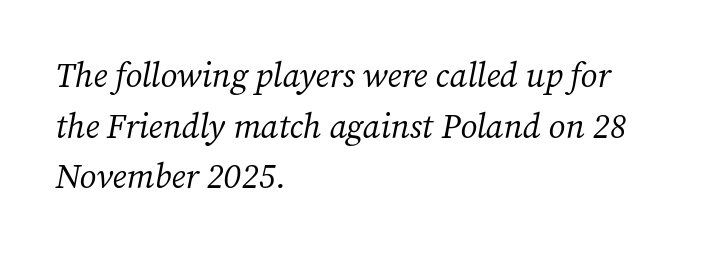
The typography opts for an oblique posture over an upright one. Spacing between characters is what you'd get straight out of the box. Vertically, the passage feels balanced, rows spaced as you'd expect. Is the type heavy? It reads as light-to-regular instead. You could not count columns in this text — the font is proportionally spaced. In terms of letterform style, serifs are clearly present.
